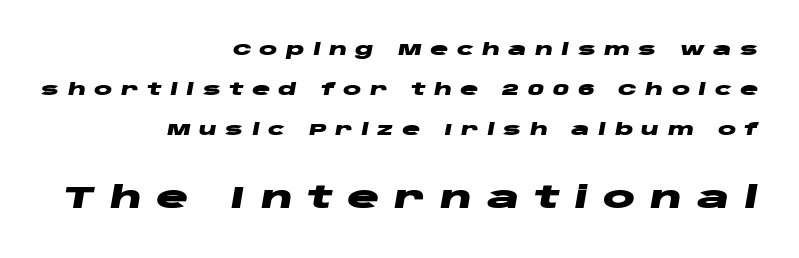
The image shows 30 px heavy, wide type, italic (leaning right); set right-aligned, loose line spacing (2.34x), unusually wide letter spacing (+0.49 em), not underlined; the second (bottom) block is 1.76x larger; low stroke contrast and a large x-height.
